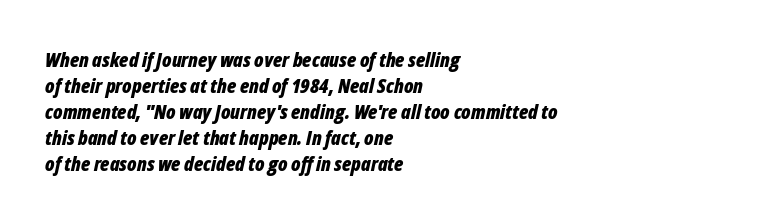
The image shows 20 px bold type, italic (leaning right); set left-aligned, normal line spacing (1.3x), normal letter spacing, not underlined.
